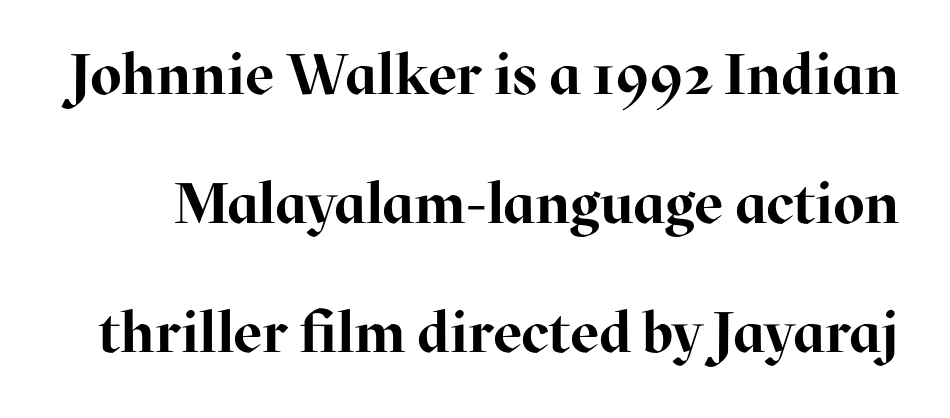
{"serif": "yes", "italic": "no", "bold": "yes", "weight": "bold", "width": "normal", "stroke_contrast": "high", "x_height": "medium", "monospaced": "no", "underline": "no", "line_spacing": "loose", "line_spacing_ratio": 2.26, "letter_spacing": "normal", "letter_spacing_em": 0.0, "glyph_px": 57}
